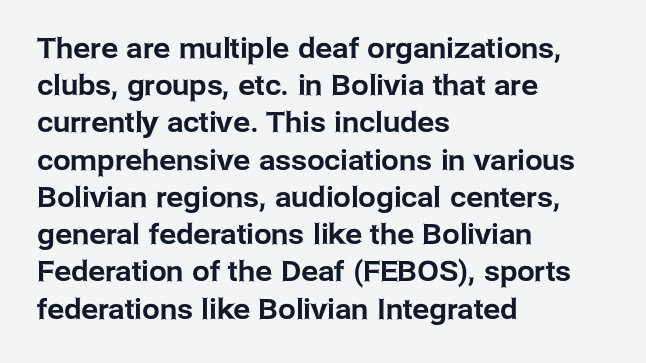
The image shows 28 px sans-serif type, upright; set left-aligned, normal line spacing (1.33x), normal letter spacing, not underlined; low stroke contrast and a medium x-height.
